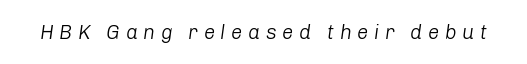
Q: Is the text bold? A: No.
Q: Is the text italic (slanted)? A: Yes, it leans right by about 8 degrees.
Q: Is the text underlined? A: No.
Q: Is the spacing between letters normal or unusually wide? A: Unusually wide.
